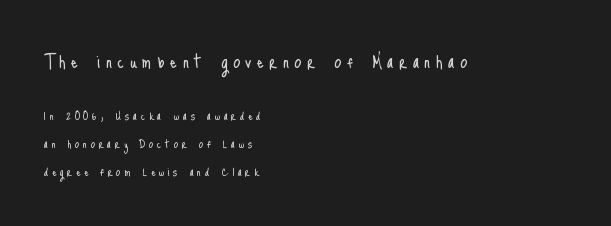
The image shows 22 px text type, upright; set left-aligned, loose line spacing (1.98x), unusually wide letter spacing (+0.25 em), not underlined; the first (top) block is 1.57x larger.
